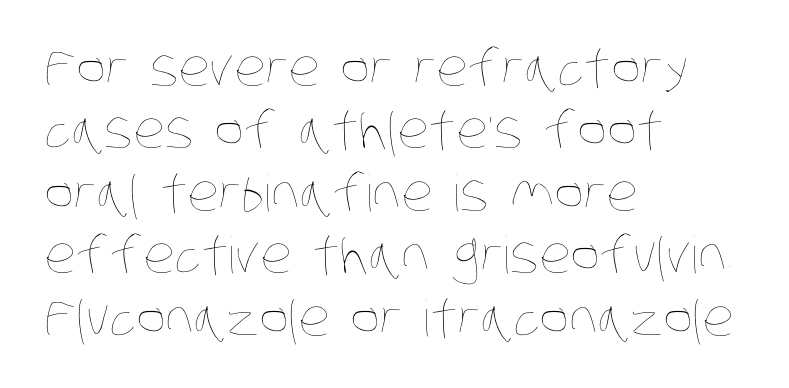
Q: Is the text bold? A: No.
Q: Is the text underlined? A: No.
Q: How is the paragraph aligned? A: Left-aligned.
Q: Is the spacing between letters normal or unusually wide? A: Normal.
Q: Is the spacing between lines tight, normal or loose? A: Normal.
Q: Width (condensed, normal, or wide)? A: Condensed.
Q: Stroke contrast? A: Low.
Q: x-height? A: Large.
Q: Monospaced? A: No.
